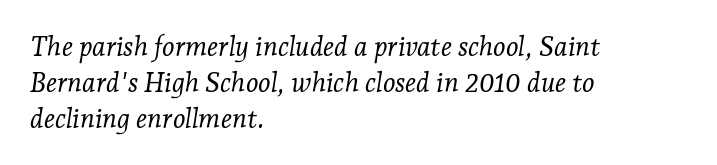
The image shows 27 px text type, italic (leaning right); set left-aligned, normal line spacing (1.33x), normal letter spacing, not underlined.
